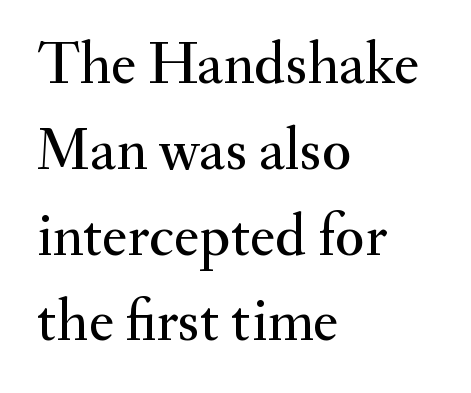
{"serif": "yes", "italic": "no", "width": "normal", "stroke_contrast": "medium", "x_height": "small", "monospaced": "no", "underline": "no", "align": "left", "line_spacing": "normal", "line_spacing_ratio": 1.43, "letter_spacing": "normal", "letter_spacing_em": 0.0, "glyph_px": 60}
